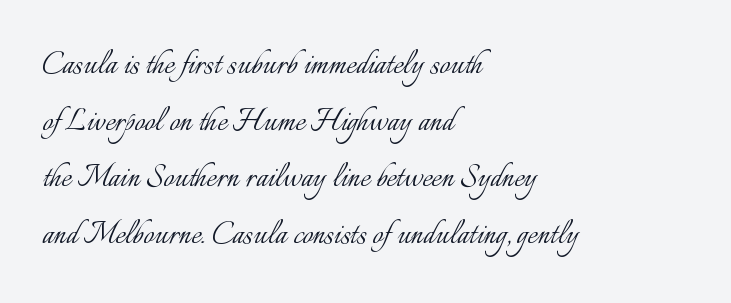
Q: Is the text bold? A: No.
Q: Is the text italic (slanted)? A: Yes.
Q: Is the text underlined? A: No.
Q: How is the paragraph aligned? A: Left-aligned.
Q: Is the spacing between letters normal or unusually wide? A: Normal.
Q: Is the spacing between lines tight, normal or loose? A: Normal.
Q: Width (condensed, normal, or wide)? A: Normal.
Q: Stroke contrast? A: Low.
Q: x-height? A: Small.
Q: Monospaced? A: No.
